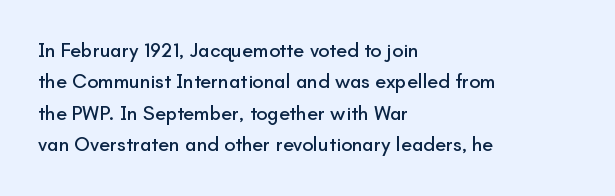
Q: Is the text italic (slanted)? A: No, it is upright.
Q: Is the text underlined? A: No.
Q: How is the paragraph aligned? A: Left-aligned.
Q: Is the spacing between letters normal or unusually wide? A: Normal.
Q: Is the spacing between lines tight, normal or loose? A: Normal.
